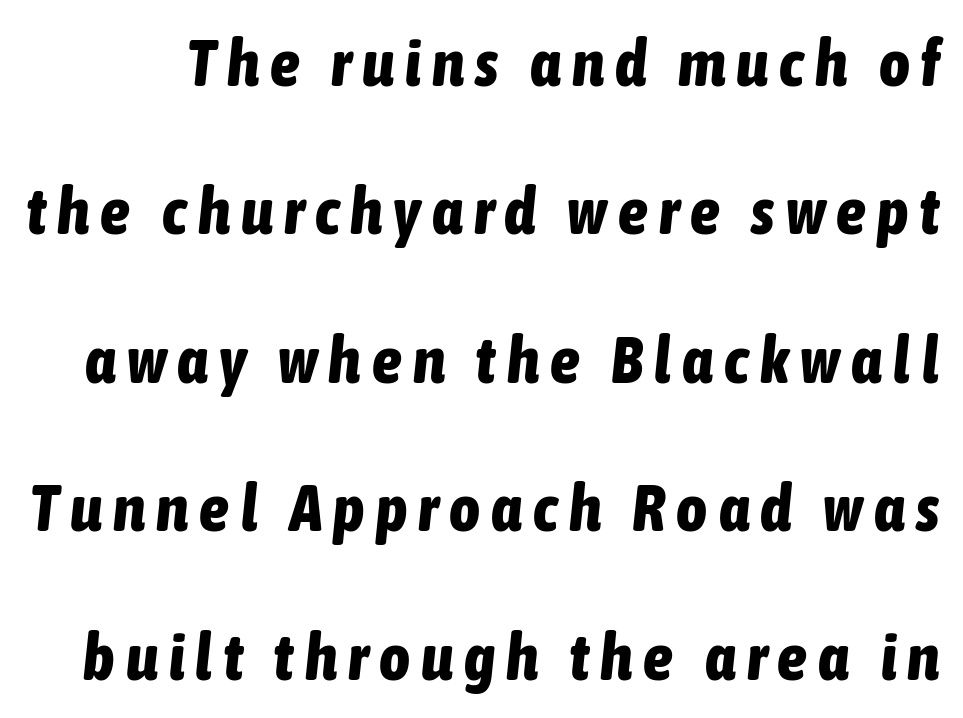
Q: Is the text bold? A: Yes.
Q: Is the text italic (slanted)? A: Yes, it leans right by about 6 degrees.
Q: Is the text underlined? A: No.
Q: Is the spacing between lines tight, normal or loose? A: Loose.
Q: Width (condensed, normal, or wide)? A: Condensed.
Q: Stroke contrast? A: Low.
Q: x-height? A: Medium.
Q: Monospaced? A: No.
